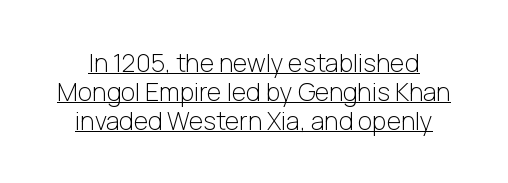
The image shows 25 px text type, upright; set line spacing 1.16x, normal letter spacing, underlined.
